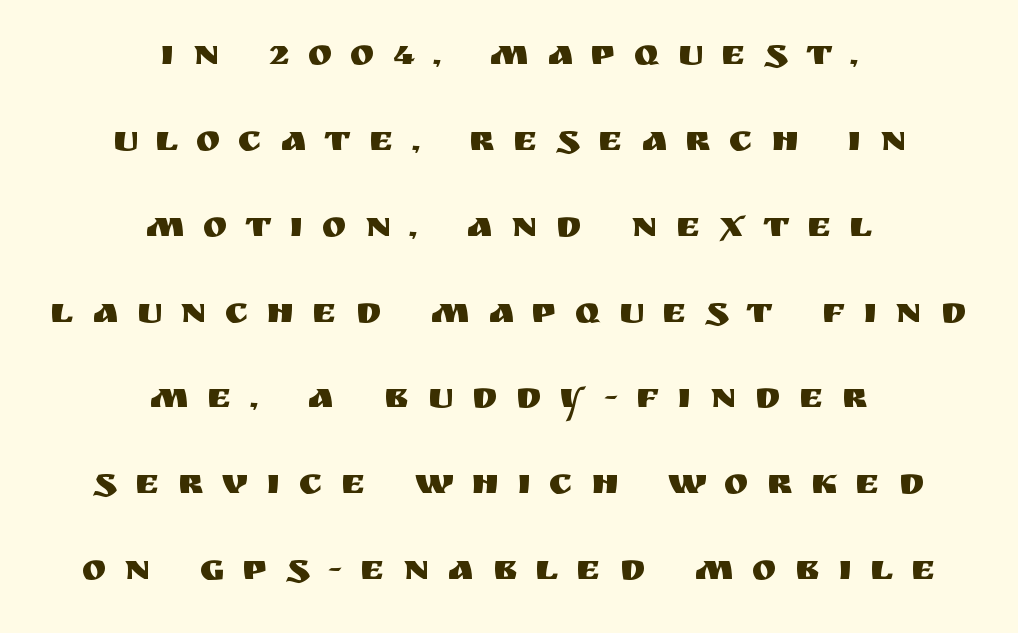
Q: Is the text italic (slanted)? A: No, it is upright.
Q: Is the typeface a serif or a sans-serif typeface? A: Sans-serif.
Q: Is the text underlined? A: No.
Q: How is the paragraph aligned? A: Centered.
Q: Is the spacing between letters normal or unusually wide? A: Unusually wide.
Q: Is the spacing between lines tight, normal or loose? A: Loose.
Q: Width (condensed, normal, or wide)? A: Normal.
Q: Stroke contrast? A: Medium.
Q: x-height? A: Large.
Q: Monospaced? A: No.
